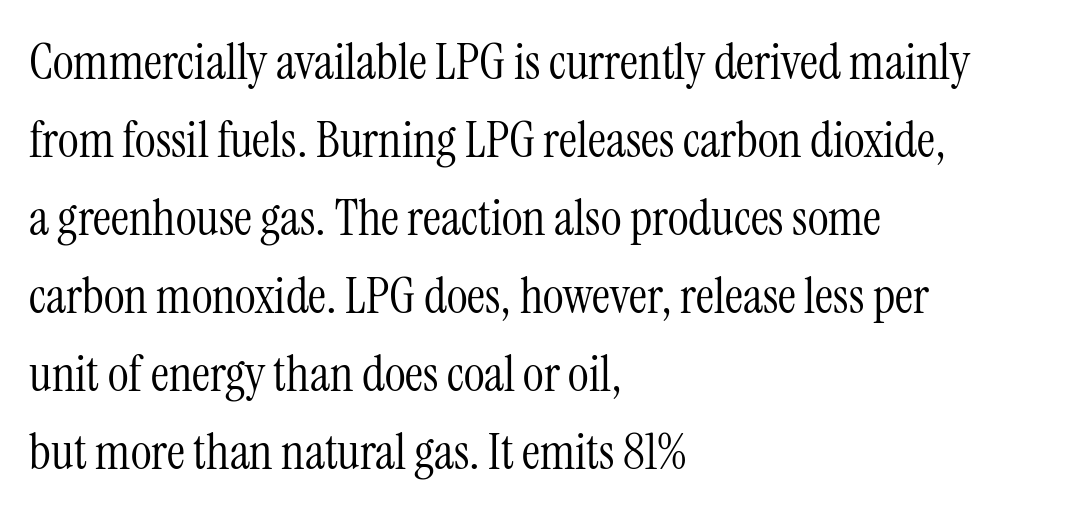
Q: Is the text bold? A: No.
Q: Is the text italic (slanted)? A: No, it is upright.
Q: Is the typeface a serif or a sans-serif typeface? A: Serif.
Q: Is the text underlined? A: No.
Q: How is the paragraph aligned? A: Left-aligned.
Q: Is the spacing between letters normal or unusually wide? A: Normal.
Q: Is the spacing between lines tight, normal or loose? A: Normal.
Q: Width (condensed, normal, or wide)? A: Condensed.
Q: Stroke contrast? A: Medium.
Q: x-height? A: Medium.
Q: Monospaced? A: No.
